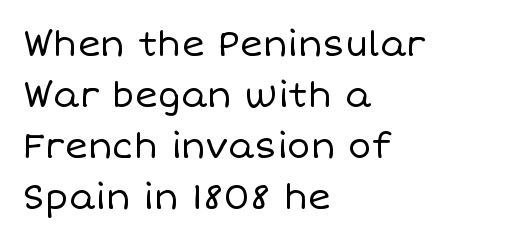
Q: Is the text bold? A: No.
Q: Is the text italic (slanted)? A: No, it is upright.
Q: Is the text underlined? A: No.
Q: How is the paragraph aligned? A: Left-aligned.
Q: Is the spacing between letters normal or unusually wide? A: Normal.
Q: Is the spacing between lines tight, normal or loose? A: Normal.
Q: Width (condensed, normal, or wide)? A: Normal.
Q: Stroke contrast? A: Low.
Q: x-height? A: Large.
Q: Monospaced? A: No.
